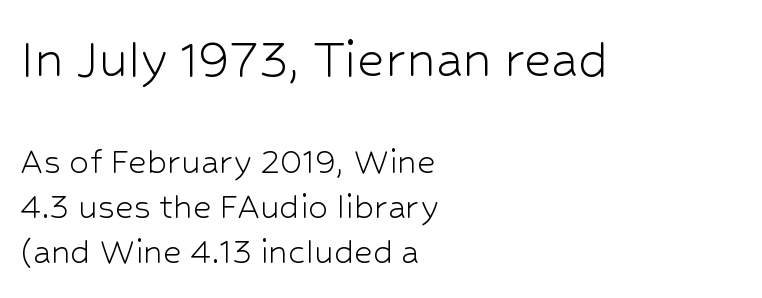
The image shows 60 px light sans-serif type, upright; set left-aligned, tight line spacing (1.12x), normal letter spacing, not underlined; the first (top) block is 1.5x larger; low stroke contrast and a medium x-height.
